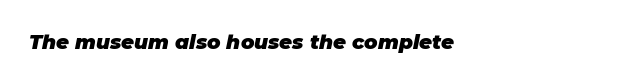
Q: Is the text bold? A: Yes.
Q: Is the text italic (slanted)? A: Yes, it leans right by about 11 degrees.
Q: Is the text underlined? A: No.
Q: Is the spacing between letters normal or unusually wide? A: Normal.
